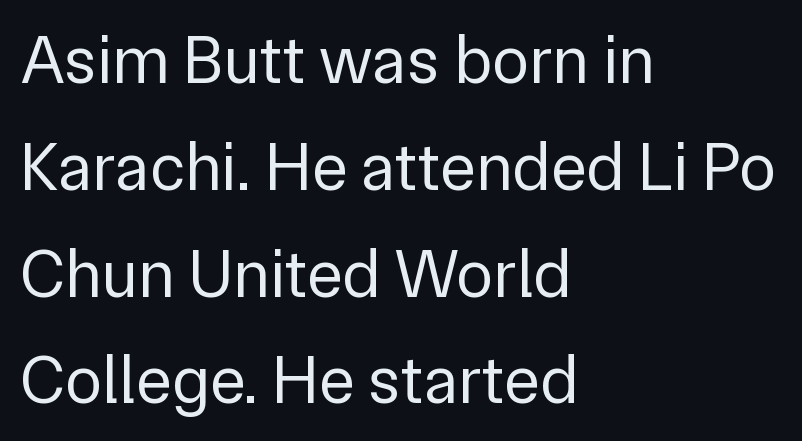
{"serif": "no", "italic": "no", "bold": "no", "weight": "regular", "width": "normal", "stroke_contrast": "low", "x_height": "medium", "monospaced": "no", "underline": "no", "align": "left", "line_spacing": "normal", "line_spacing_ratio": 1.57, "letter_spacing": "normal", "letter_spacing_em": 0.0, "glyph_px": 68}
